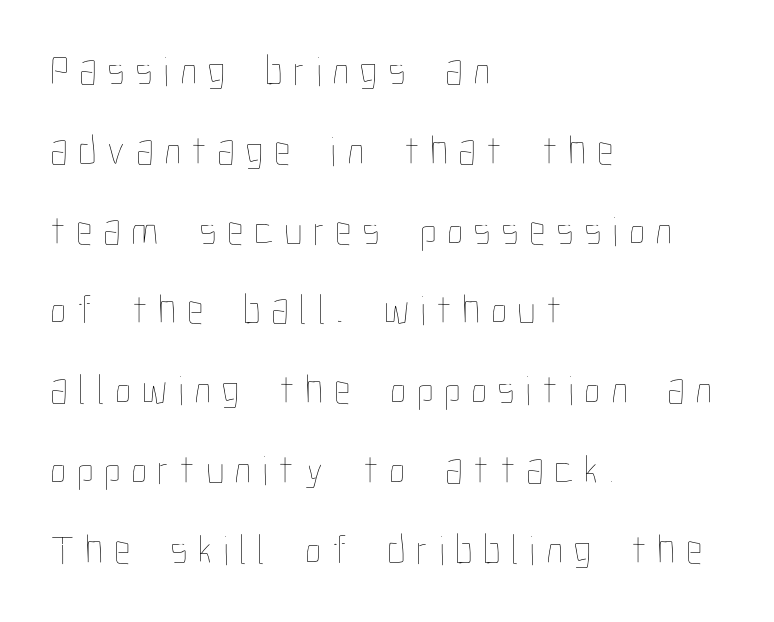
The image shows 42 px thin, condensed type, upright; set left-aligned, loose line spacing (1.9x), unusually wide letter spacing (+0.25 em), not underlined; low stroke contrast and a medium x-height.
